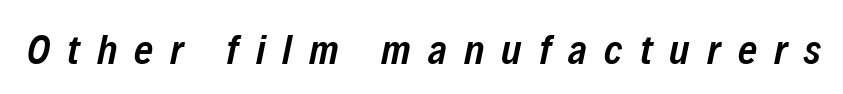
{"italic": "yes", "lean": "right", "slant_degrees": 12, "bold": "semi", "weight": "semibold", "width": "condensed", "stroke_contrast": "low", "x_height": "medium", "monospaced": "no", "underline": "no", "letter_spacing": "wide", "letter_spacing_em": 0.42, "glyph_px": 41}
